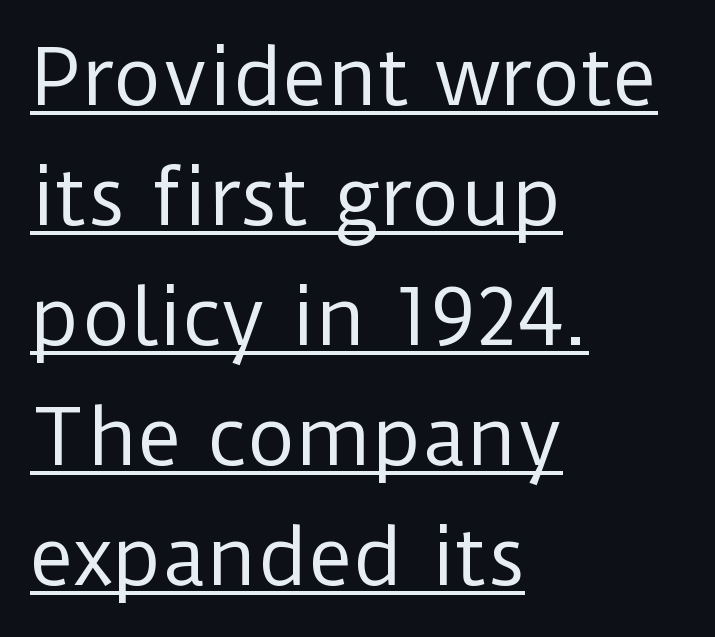
Q: Is the text bold? A: No.
Q: Is the text italic (slanted)? A: No, it is upright.
Q: Is the typeface a serif or a sans-serif typeface? A: Sans-serif.
Q: Is the text underlined? A: Yes.
Q: How is the paragraph aligned? A: Left-aligned.
Q: Is the spacing between letters normal or unusually wide? A: Normal.
Q: Is the spacing between lines tight, normal or loose? A: Normal.
Q: Width (condensed, normal, or wide)? A: Normal.
Q: Stroke contrast? A: Low.
Q: x-height? A: Medium.
Q: Monospaced? A: No.
